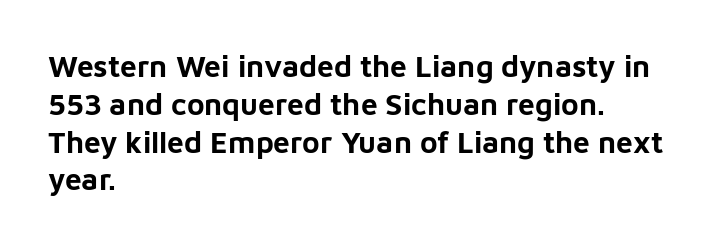
Q: Is the text bold? A: Yes.
Q: Is the text italic (slanted)? A: No, it is upright.
Q: Is the typeface a serif or a sans-serif typeface? A: Sans-serif.
Q: Is the text underlined? A: No.
Q: How is the paragraph aligned? A: Left-aligned.
Q: Is the spacing between letters normal or unusually wide? A: Normal.
Q: Is the spacing between lines tight, normal or loose? A: Normal.
Q: Width (condensed, normal, or wide)? A: Normal.
Q: Stroke contrast? A: Low.
Q: x-height? A: Medium.
Q: Monospaced? A: No.
